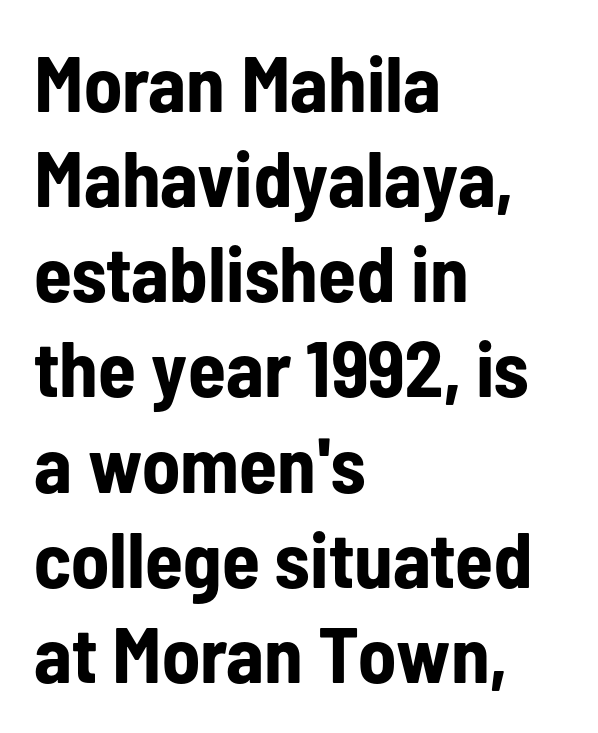
Q: Is the text bold? A: Yes.
Q: Is the text italic (slanted)? A: No, it is upright.
Q: Is the typeface a serif or a sans-serif typeface? A: Sans-serif.
Q: Is the text underlined? A: No.
Q: How is the paragraph aligned? A: Left-aligned.
Q: Is the spacing between letters normal or unusually wide? A: Normal.
Q: Width (condensed, normal, or wide)? A: Condensed.
Q: Stroke contrast? A: Low.
Q: x-height? A: Medium.
Q: Monospaced? A: No.
